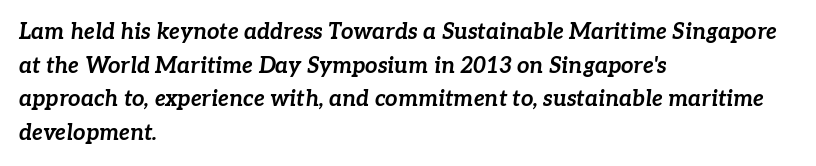
{"italic": "yes", "lean": "right", "slant_degrees": 7, "bold": "yes", "underline": "no", "align": "left", "line_spacing": "normal", "line_spacing_ratio": 1.53, "letter_spacing": "normal", "letter_spacing_em": 0.0, "glyph_px": 22}
